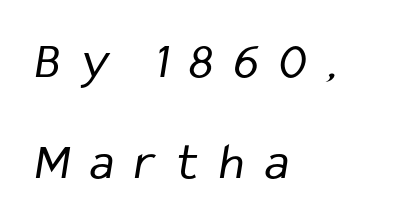
Q: Is the text bold? A: No.
Q: Is the typeface a serif or a sans-serif typeface? A: Sans-serif.
Q: Is the text underlined? A: No.
Q: How is the paragraph aligned? A: Left-aligned.
Q: Is the spacing between letters normal or unusually wide? A: Unusually wide.
Q: Is the spacing between lines tight, normal or loose? A: Loose.
Q: Width (condensed, normal, or wide)? A: Condensed.
Q: Stroke contrast? A: Low.
Q: x-height? A: Medium.
Q: Monospaced? A: No.
